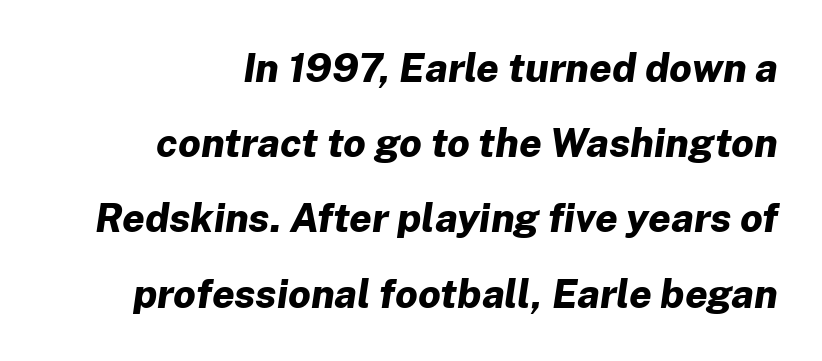
The image shows 40 px bold type, italic (leaning right); set right-aligned, line spacing 1.88x, normal letter spacing, not underlined; low stroke contrast and a medium x-height.
